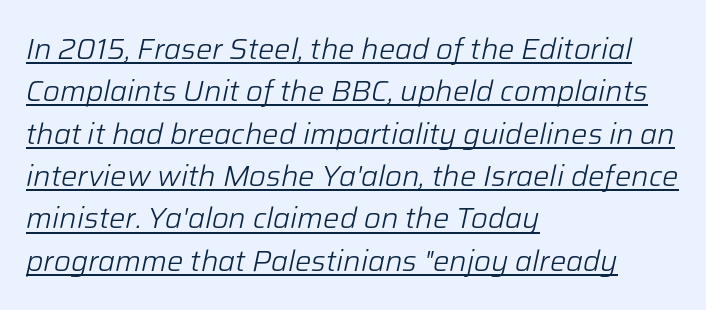
{"italic": "yes", "lean": "right", "slant_degrees": 12, "bold": "no", "weight": "light", "width": "normal", "stroke_contrast": "low", "x_height": "medium", "monospaced": "no", "underline": "yes", "align": "left", "line_spacing": "normal", "line_spacing_ratio": 1.46, "letter_spacing": "normal", "letter_spacing_em": 0.0, "glyph_px": 29}
